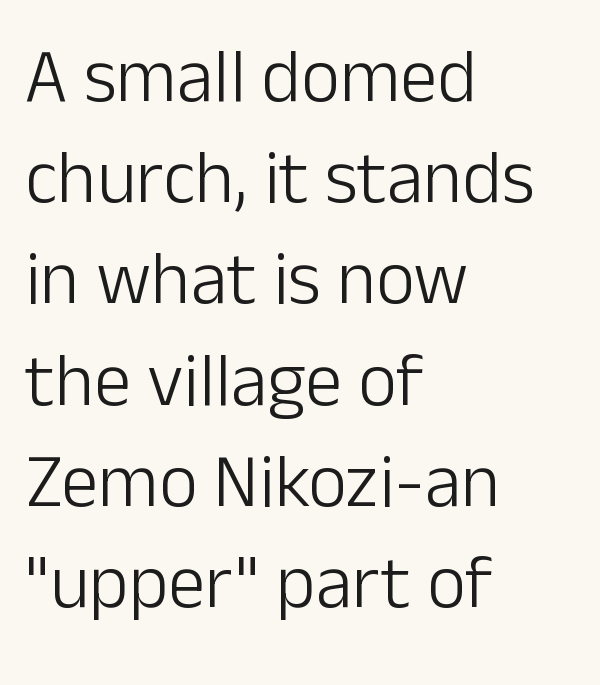
Q: Is the text bold? A: No.
Q: Is the text italic (slanted)? A: No, it is upright.
Q: Is the typeface a serif or a sans-serif typeface? A: Sans-serif.
Q: Is the text underlined? A: No.
Q: How is the paragraph aligned? A: Left-aligned.
Q: Is the spacing between letters normal or unusually wide? A: Normal.
Q: Is the spacing between lines tight, normal or loose? A: Normal.
Q: Width (condensed, normal, or wide)? A: Normal.
Q: Stroke contrast? A: Low.
Q: x-height? A: Medium.
Q: Monospaced? A: No.
